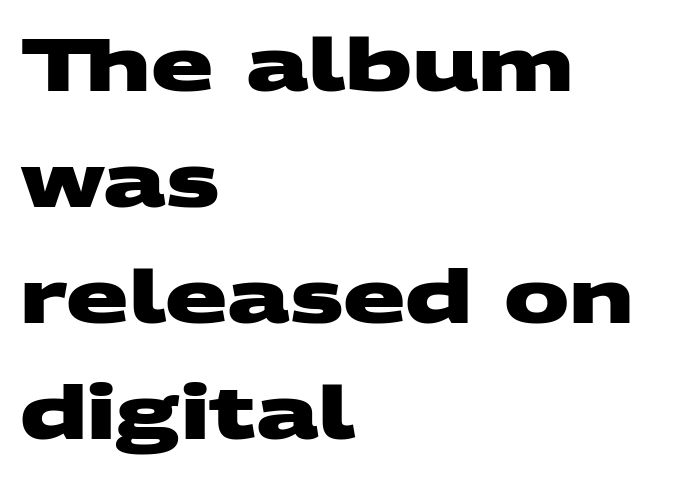
Q: Is the text bold? A: Yes.
Q: Is the typeface a serif or a sans-serif typeface? A: Sans-serif.
Q: Is the text underlined? A: No.
Q: How is the paragraph aligned? A: Left-aligned.
Q: Is the spacing between letters normal or unusually wide? A: Normal.
Q: Is the spacing between lines tight, normal or loose? A: Normal.
Q: Width (condensed, normal, or wide)? A: Wide.
Q: Stroke contrast? A: Medium.
Q: x-height? A: Large.
Q: Monospaced? A: No.
